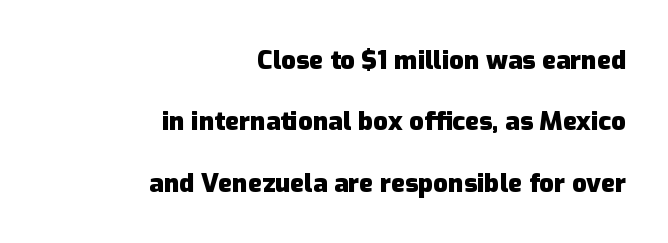
The image shows 26 px bold type, upright; set right-aligned, loose line spacing (2.36x), normal letter spacing, not underlined.
